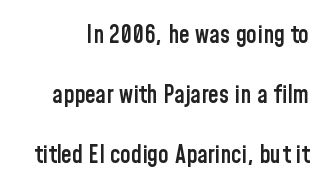
Airy leading. Descenders are the only things crossing below the line. Notice how the stems are strictly vertical — no italics here. The letterforms sit shoulder to shoulder at normal distance.
